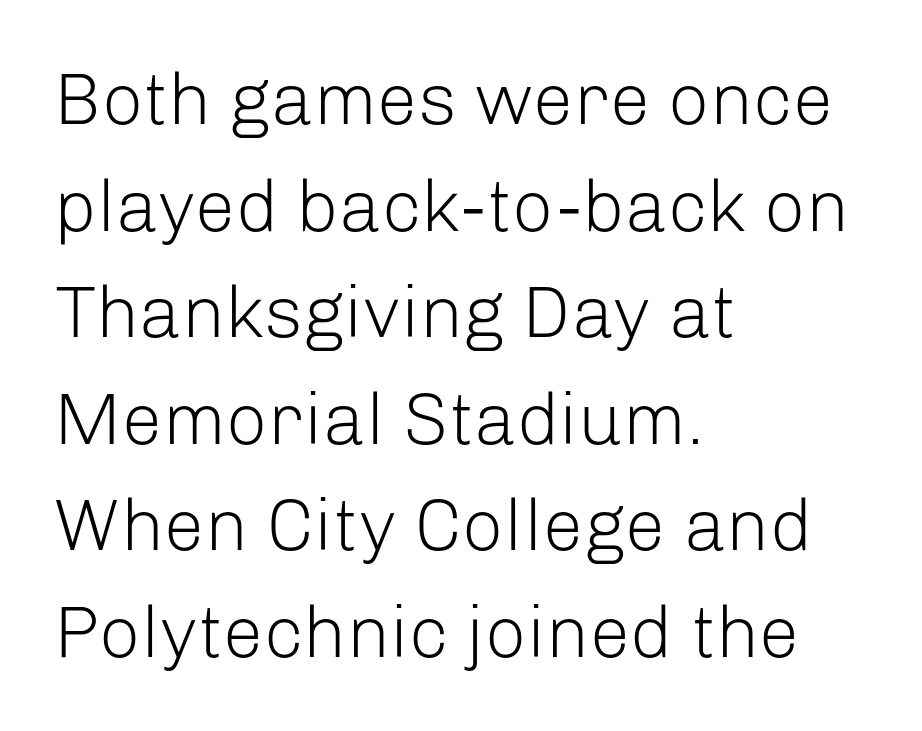
Honestly, the row spacing looks completely unremarkable. Here the designer chose a conventional face with non-uniform glyph widths. The space beneath each line is pristine and unruled. Characters follow at the spacing the type designer built in. Italic: no, the glyphs are upright roman.
